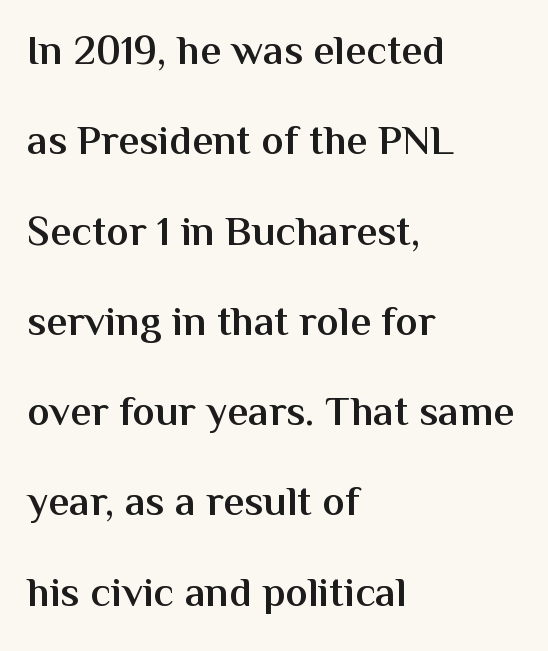
The image shows 42 px semibold sans-serif type, upright; set left-aligned, loose line spacing (2.15x), normal letter spacing, not underlined; medium stroke contrast and a medium x-height.
